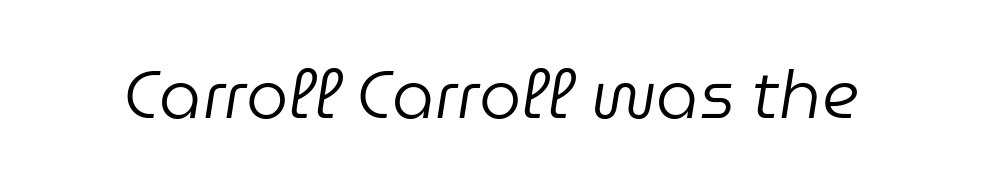
{"italic": "yes", "lean": "right", "slant_degrees": 9, "bold": "no", "weight": "regular", "width": "normal", "stroke_contrast": "low", "x_height": "medium", "monospaced": "no", "underline": "no", "letter_spacing": "normal", "letter_spacing_em": 0.0, "glyph_px": 67}
